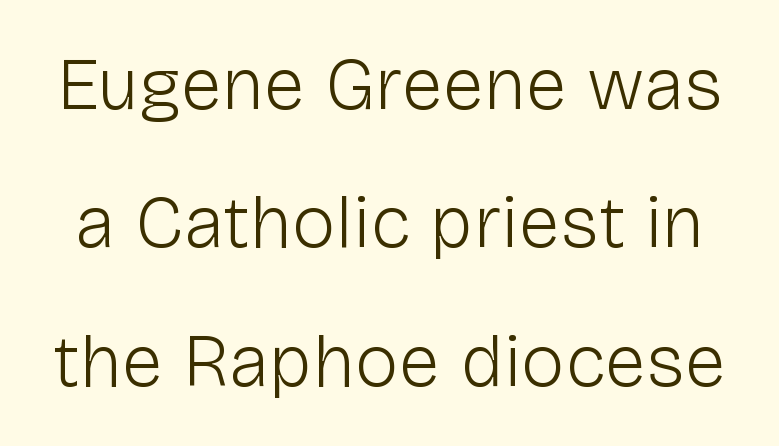
The image shows 74 px light sans-serif type, upright; set line spacing 1.87x, normal letter spacing, not underlined; low stroke contrast and a medium x-height.
